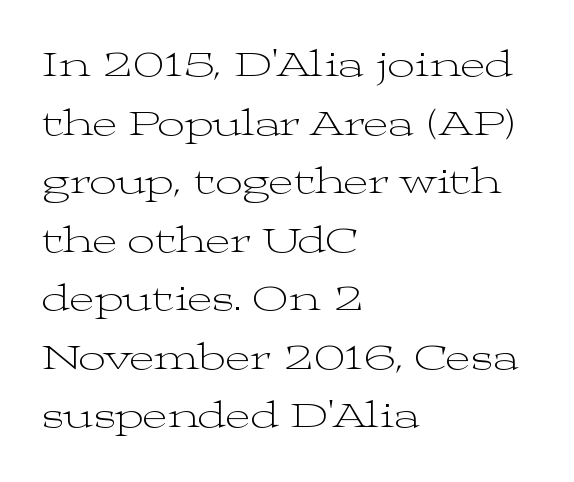
Think of a printed novel: that variable character pitch is what you see here. A clean baseline with only descenders dipping below it. Serif or sans? Serif — the stroke terminals have little feet. The type sits square on the baseline with zero lean.
